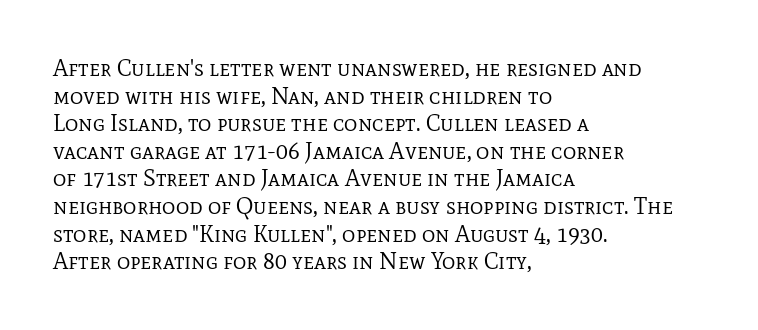
Unlike italic type, these characters show no tilt at all. The string is rendered with underlining switched off. The lines are quadded left. Tracking here is standard; glyphs follow each other at the usual distance. The letters look calm and open, with moderate or lighter stems.
